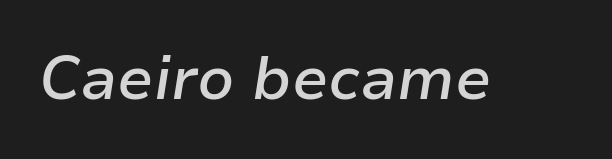
{"italic": "yes", "lean": "right", "slant_degrees": 9, "bold": "semi", "weight": "semibold", "width": "normal", "stroke_contrast": "low", "x_height": "medium", "monospaced": "no", "underline": "no", "letter_spacing": "normal", "letter_spacing_em": 0.0, "glyph_px": 60}
